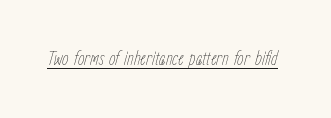
The image shows 21 px text type, italic (leaning right); set normal letter spacing, underlined.
